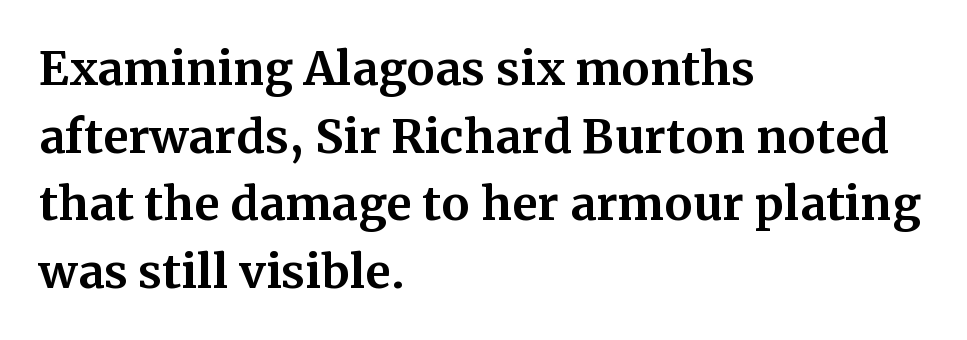
{"serif": "yes", "italic": "no", "bold": "yes", "weight": "bold", "width": "normal", "stroke_contrast": "medium", "x_height": "medium", "monospaced": "no", "underline": "no", "align": "left", "line_spacing": "normal", "line_spacing_ratio": 1.47, "letter_spacing": "normal", "letter_spacing_em": 0.0, "glyph_px": 46}
